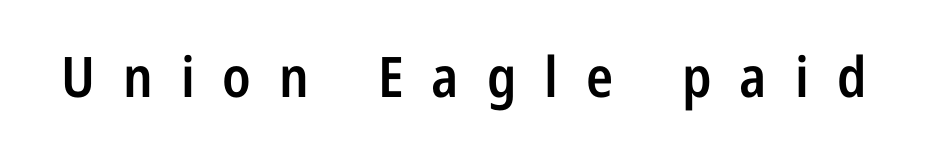
{"serif": "no", "italic": "no", "bold": "semi", "weight": "semibold", "width": "condensed", "stroke_contrast": "low", "x_height": "medium", "monospaced": "no", "underline": "no", "letter_spacing": "wide", "letter_spacing_em": 0.5, "glyph_px": 56}
